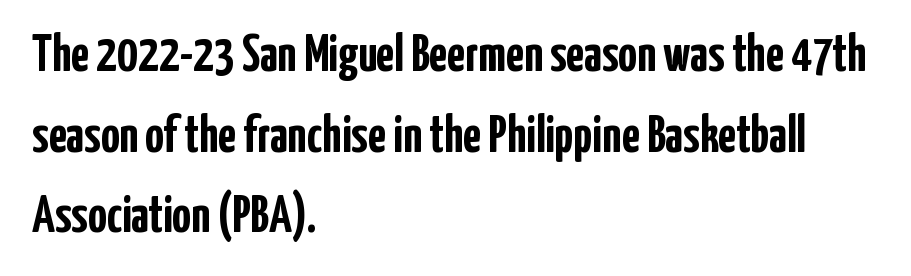
Q: Is the text bold? A: Yes.
Q: Is the text italic (slanted)? A: No, it is upright.
Q: Is the typeface a serif or a sans-serif typeface? A: Sans-serif.
Q: Is the text underlined? A: No.
Q: How is the paragraph aligned? A: Left-aligned.
Q: Is the spacing between letters normal or unusually wide? A: Normal.
Q: Is the spacing between lines tight, normal or loose? A: Normal.
Q: Width (condensed, normal, or wide)? A: Condensed.
Q: Stroke contrast? A: Low.
Q: x-height? A: Medium.
Q: Monospaced? A: No.
